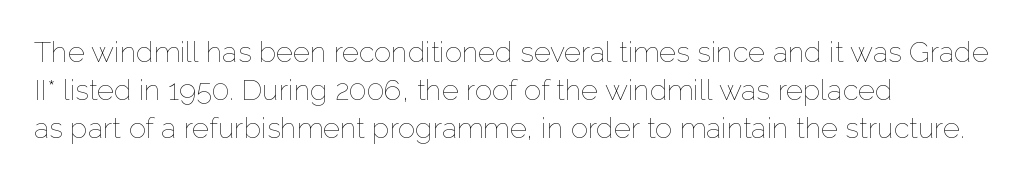
Q: Is the text bold? A: No.
Q: Is the text italic (slanted)? A: No, it is upright.
Q: Is the text underlined? A: No.
Q: How is the paragraph aligned? A: Left-aligned.
Q: Is the spacing between letters normal or unusually wide? A: Normal.
Q: Is the spacing between lines tight, normal or loose? A: Normal.
Q: Width (condensed, normal, or wide)? A: Normal.
Q: Stroke contrast? A: Low.
Q: x-height? A: Medium.
Q: Monospaced? A: No.
